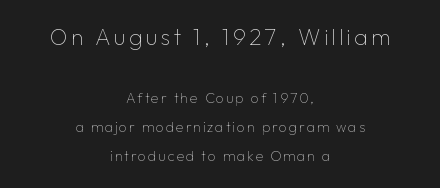
The image shows 23 px text type, upright; set centered, loose line spacing (2.1x), not underlined; the first (top) block is 1.64x larger.
